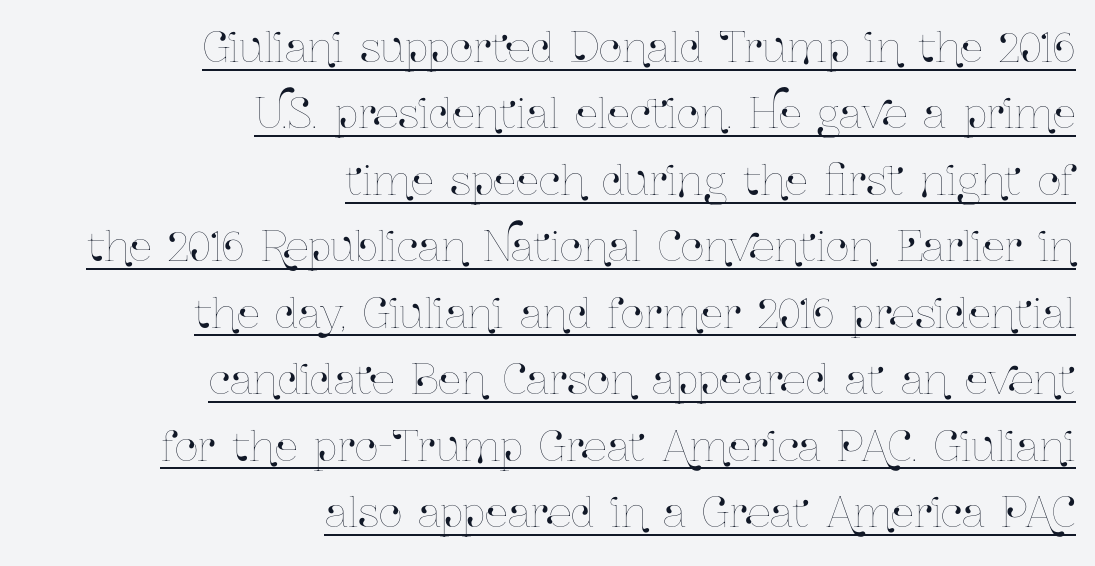
{"italic": "no", "width": "condensed", "stroke_contrast": "low", "x_height": "medium", "monospaced": "no", "underline": "yes", "align": "right", "line_spacing": "normal", "line_spacing_ratio": 1.62, "letter_spacing": "normal", "letter_spacing_em": 0.0, "glyph_px": 41}
